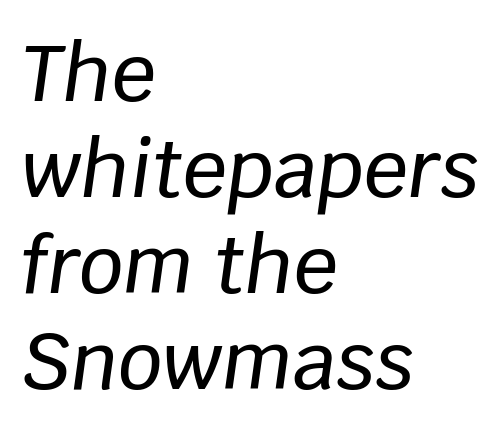
{"italic": "yes", "lean": "right", "slant_degrees": 8, "width": "normal", "stroke_contrast": "low", "x_height": "large", "monospaced": "no", "underline": "no", "align": "left", "line_spacing_ratio": 1.23, "letter_spacing": "normal", "letter_spacing_em": 0.0, "glyph_px": 78}
